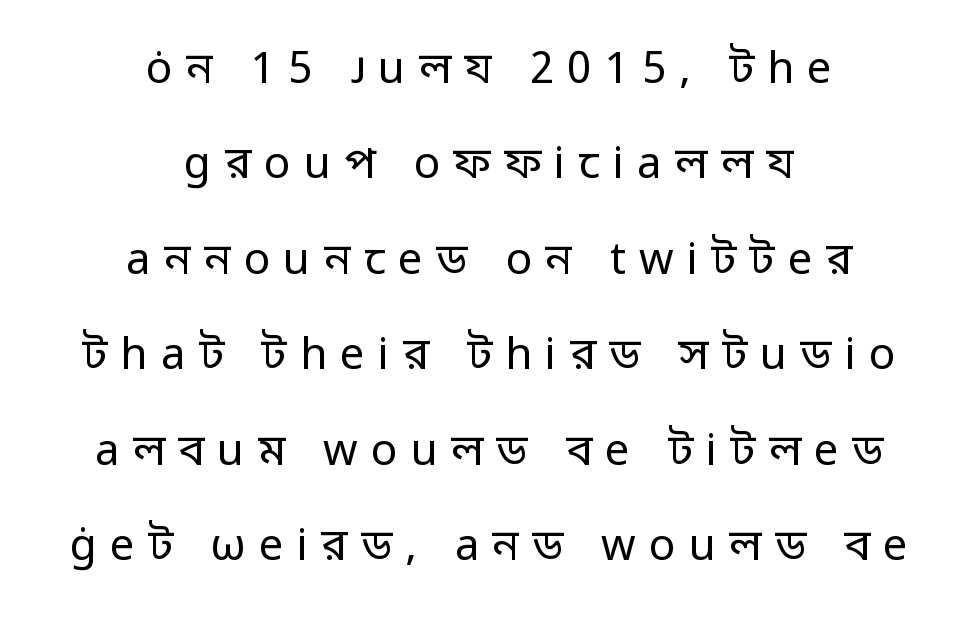
Notice how the passage keeps no hard edge, just a central spine. If you measured baseline to baseline, you'd find a long distance. The typeface chosen for these lines omits serifs. Is the stroke heavy? The answer is a plain regular-or-lighter. Lines of text with bare space underneath.
